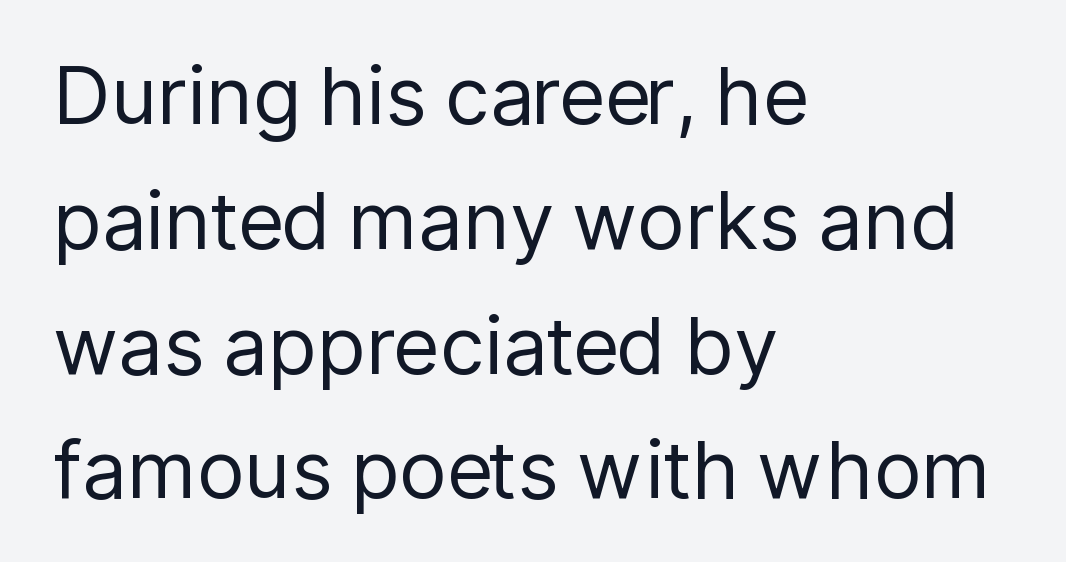
The image shows 80 px regular-weight sans-serif type, upright; set left-aligned, normal line spacing (1.56x), normal letter spacing, not underlined; low stroke contrast and a medium x-height.
